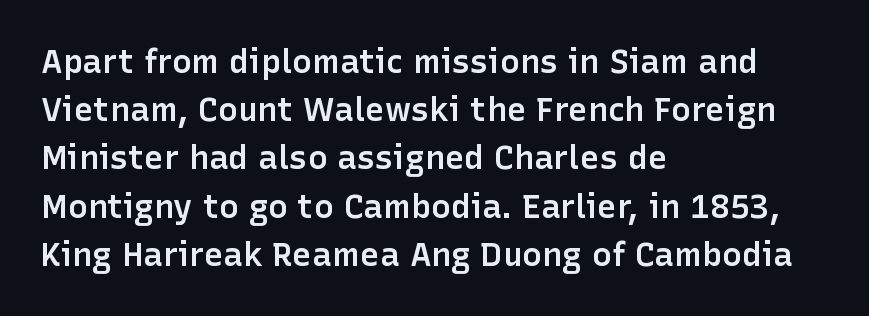
Posture: straight, roman, zero tilt. Bare-footed words on every line. Each new line begins a customary step beneath the previous one. No extra tracking has been applied to these lines. Every letter is mildly thick-stroked: semibold rather than bold. Is this a sans? Yes — the strokes have no serifs.
